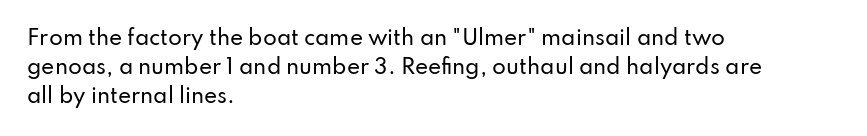
{"italic": "no", "underline": "no", "align": "left", "line_spacing": "normal", "line_spacing_ratio": 1.44, "letter_spacing": "normal", "letter_spacing_em": 0.0, "glyph_px": 20}
